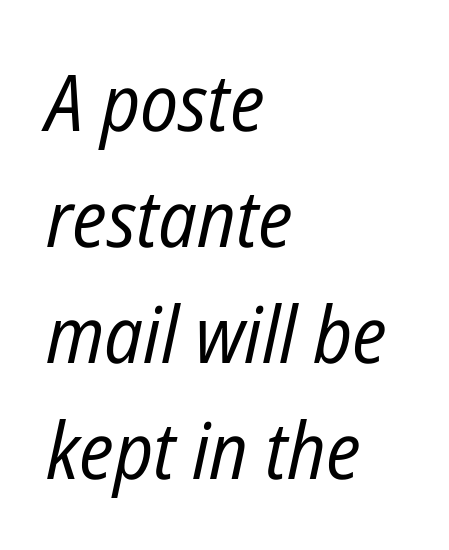
Q: Is the text bold? A: No.
Q: Is the text italic (slanted)? A: Yes, it leans right by about 12 degrees.
Q: Is the text underlined? A: No.
Q: How is the paragraph aligned? A: Left-aligned.
Q: Is the spacing between letters normal or unusually wide? A: Normal.
Q: Is the spacing between lines tight, normal or loose? A: Normal.
Q: Width (condensed, normal, or wide)? A: Condensed.
Q: Stroke contrast? A: Low.
Q: x-height? A: Medium.
Q: Monospaced? A: No.
